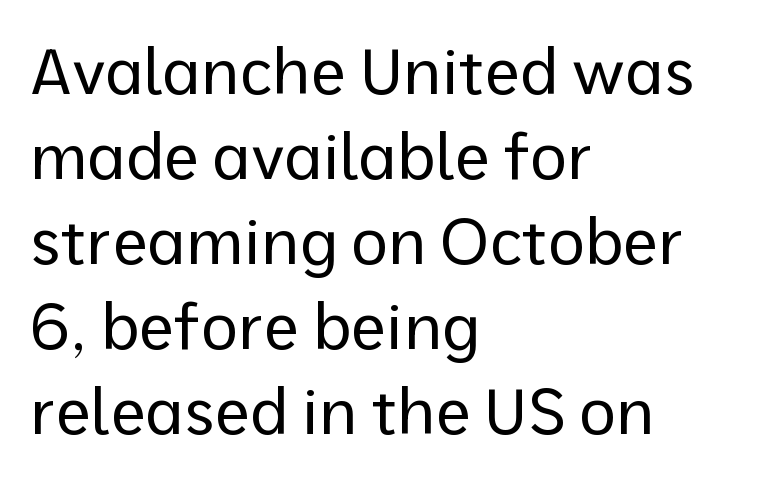
The image shows 64 px regular-weight sans-serif type, upright; set left-aligned, normal line spacing (1.33x), normal letter spacing, not underlined; low stroke contrast and a medium x-height.
